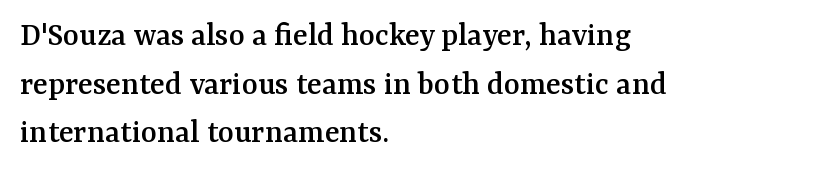
{"serif": "yes", "italic": "no", "width": "normal", "stroke_contrast": "medium", "x_height": "medium", "monospaced": "no", "underline": "no", "align": "left", "line_spacing": "normal", "line_spacing_ratio": 1.43, "letter_spacing": "normal", "letter_spacing_em": 0.0, "glyph_px": 34}
